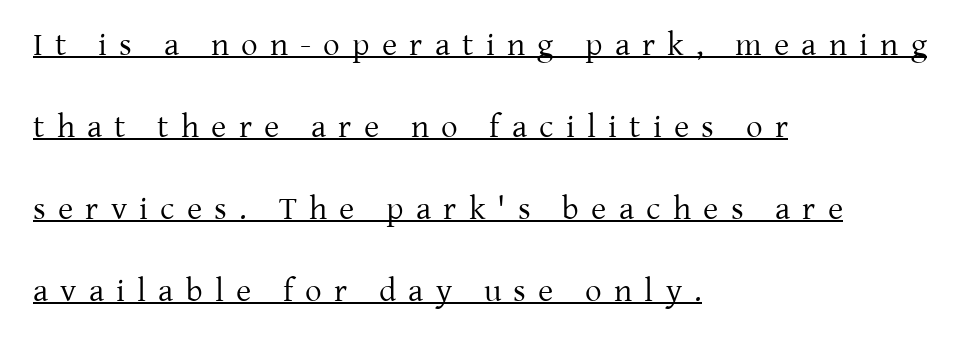
{"serif": "yes", "italic": "no", "bold": "no", "weight": "regular", "width": "normal", "stroke_contrast": "low", "x_height": "medium", "monospaced": "no", "underline": "yes", "align": "left", "line_spacing": "loose", "line_spacing_ratio": 2.48, "letter_spacing": "wide", "letter_spacing_em": 0.37, "glyph_px": 33}
